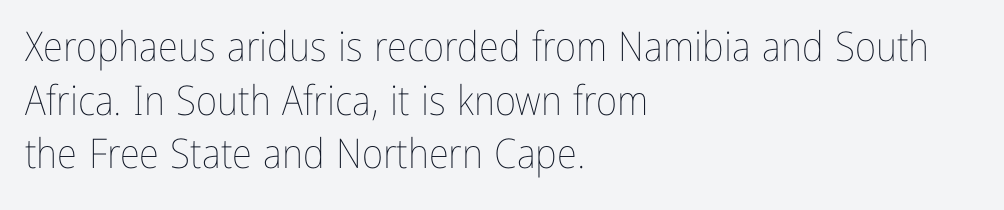
{"italic": "no", "bold": "no", "weight": "thin", "width": "condensed", "stroke_contrast": "low", "x_height": "medium", "monospaced": "no", "underline": "no", "align": "left", "line_spacing": "normal", "line_spacing_ratio": 1.31, "letter_spacing": "normal", "letter_spacing_em": 0.0, "glyph_px": 41}
